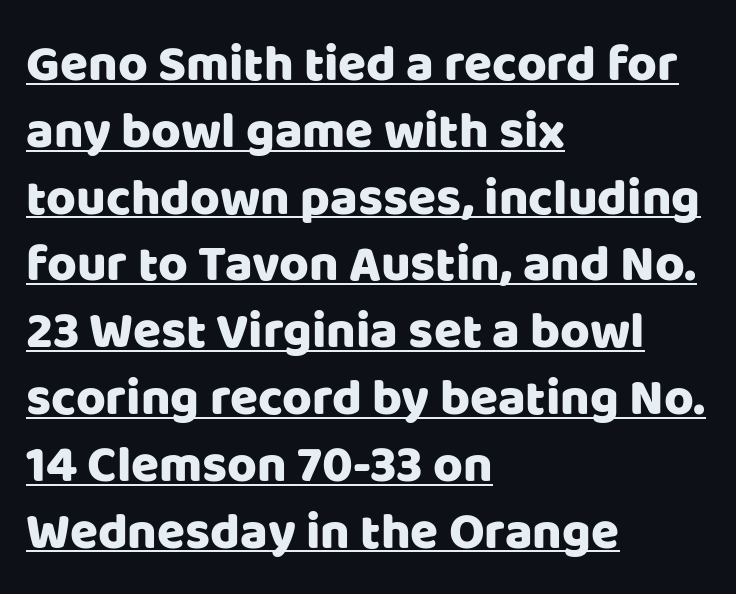
Letter spacing: default. These lines are rendered in a variable-pitch font. Compared with typical paragraphs, the rows here are spaced about the same. The letters stand straight up with perfectly vertical stems. A classic flush-left, rag-right setting is used for this passage. These characters rest on top of a visible drawn line.
